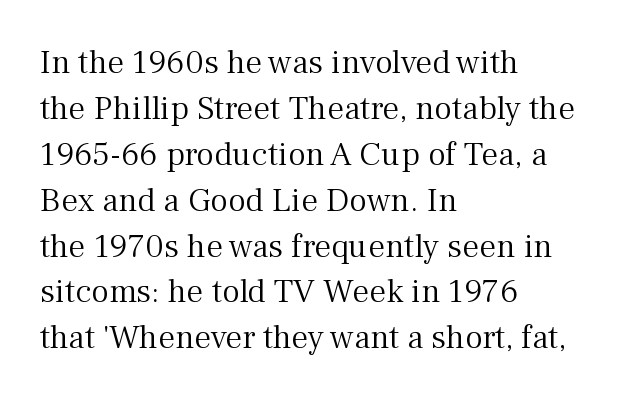
Q: Is the text bold? A: No.
Q: Is the text italic (slanted)? A: No, it is upright.
Q: Is the typeface a serif or a sans-serif typeface? A: Serif.
Q: Is the text underlined? A: No.
Q: How is the paragraph aligned? A: Left-aligned.
Q: Is the spacing between letters normal or unusually wide? A: Normal.
Q: Is the spacing between lines tight, normal or loose? A: Normal.
Q: Width (condensed, normal, or wide)? A: Normal.
Q: Stroke contrast? A: Medium.
Q: x-height? A: Medium.
Q: Monospaced? A: No.
